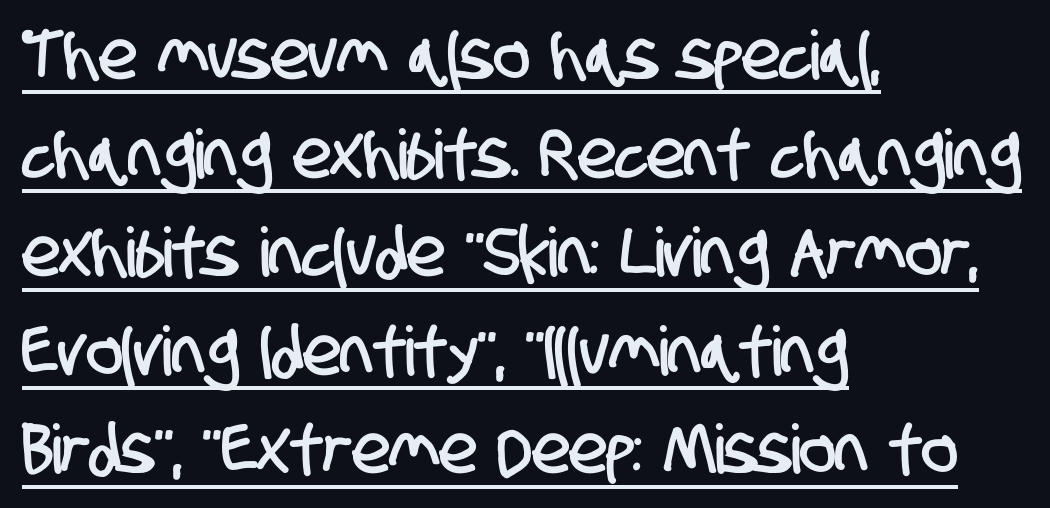
The rows are spaced the way most documents space them. The type family on display is of the sans-serif kind. The specimen includes a rule beneath the text block's lines. Character widths vary here, with narrow letters taking less room than wide ones. Left-aligned paragraph, ragged on the right.
